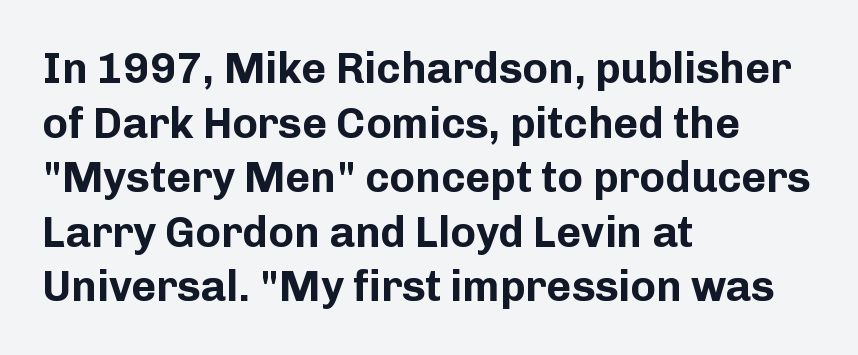
{"serif": "no", "italic": "no", "bold": "yes", "weight": "bold", "width": "normal", "stroke_contrast": "low", "x_height": "medium", "monospaced": "no", "underline": "no", "align": "left", "line_spacing": "normal", "line_spacing_ratio": 1.27, "letter_spacing": "normal", "letter_spacing_em": 0.0, "glyph_px": 43}
